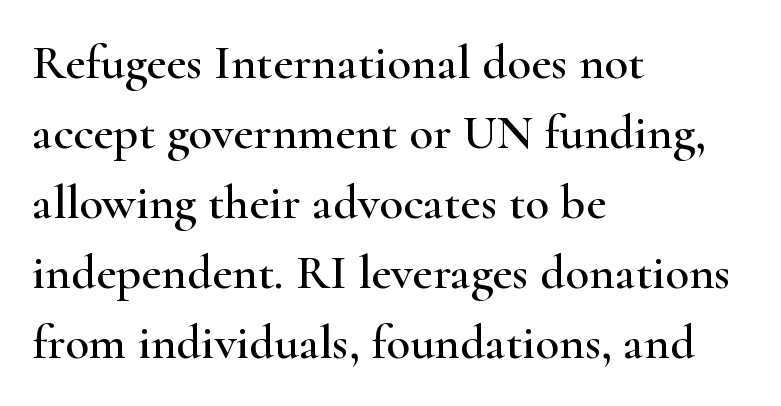
{"serif": "yes", "italic": "no", "width": "wide", "stroke_contrast": "high", "x_height": "small", "monospaced": "no", "underline": "no", "align": "left", "line_spacing": "normal", "line_spacing_ratio": 1.43, "letter_spacing": "normal", "letter_spacing_em": 0.0, "glyph_px": 49}
